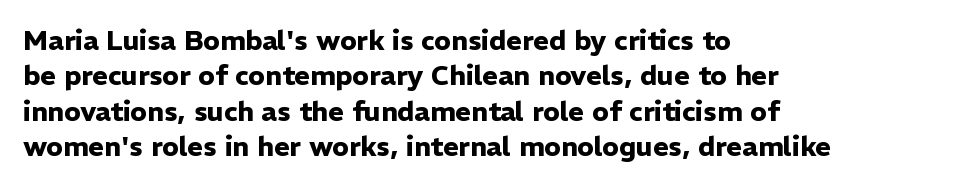
The image shows 27 px bold type, upright; set left-aligned, normal line spacing (1.31x), normal letter spacing, not underlined.
